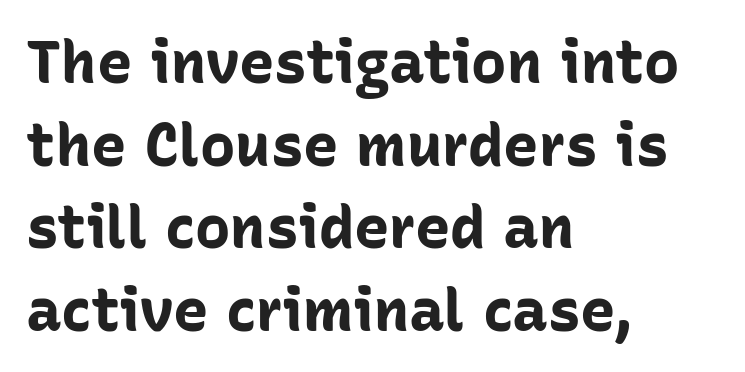
Q: Is the text bold? A: Yes.
Q: Is the text italic (slanted)? A: No, it is upright.
Q: Is the typeface a serif or a sans-serif typeface? A: Sans-serif.
Q: Is the text underlined? A: No.
Q: How is the paragraph aligned? A: Left-aligned.
Q: Is the spacing between letters normal or unusually wide? A: Normal.
Q: Is the spacing between lines tight, normal or loose? A: Normal.
Q: Width (condensed, normal, or wide)? A: Normal.
Q: Stroke contrast? A: Low.
Q: x-height? A: Medium.
Q: Monospaced? A: No.
